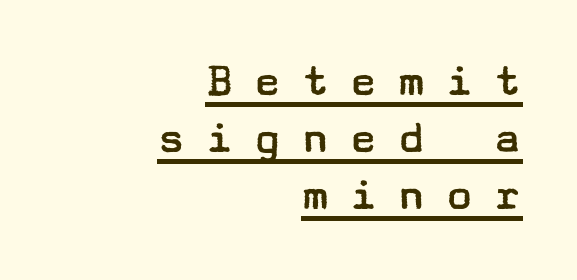
Underlined type. When letters stand straight like this, we call the style roman or upright. The weight would be labelled regular, book, light, or lighter still. Stroke terminals: plain, sans-serif.
